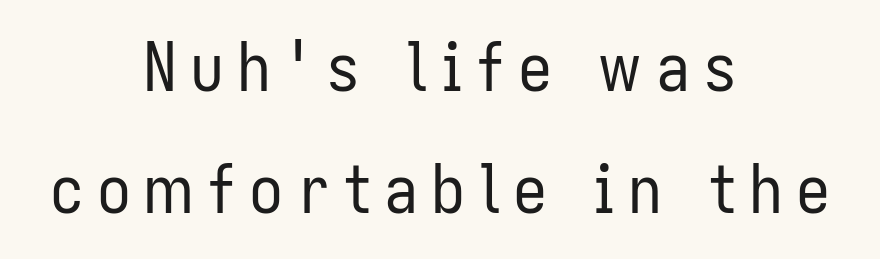
{"serif": "no", "italic": "no", "bold": "no", "weight": "regular", "width": "condensed", "stroke_contrast": "low", "x_height": "medium", "monospaced": "no", "underline": "no", "align": "center", "line_spacing_ratio": 1.8, "glyph_px": 68}
